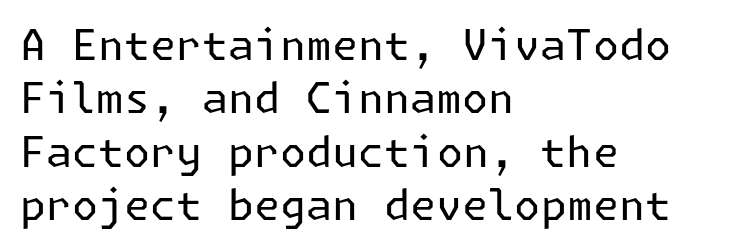
Q: Is the text bold? A: No.
Q: Is the text italic (slanted)? A: No, it is upright.
Q: Is the typeface a serif or a sans-serif typeface? A: Sans-serif.
Q: Is the text underlined? A: No.
Q: How is the paragraph aligned? A: Left-aligned.
Q: Is the spacing between letters normal or unusually wide? A: Normal.
Q: Is the spacing between lines tight, normal or loose? A: Normal.
Q: Width (condensed, normal, or wide)? A: Normal.
Q: Stroke contrast? A: Low.
Q: x-height? A: Medium.
